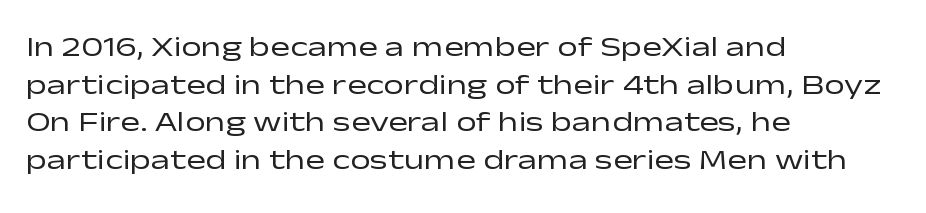
Descenders hang freely into open space. Is this a sans? Yes — the strokes have no serifs. Spacing verdict: proportional, widths tailored to each character. Upright lettering throughout.
